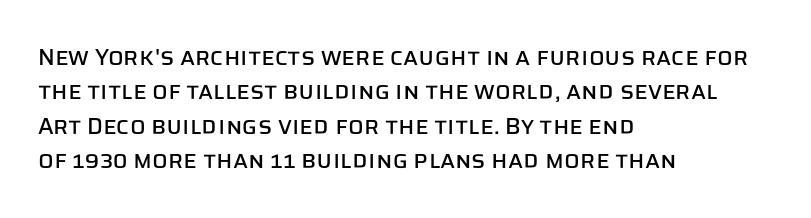
The specimen omits any rule beneath the text block's lines. The line-height multiplier appears to be the usual default. Posture: upright roman. The letters sit at their default tracking, neither squeezed nor spread.
